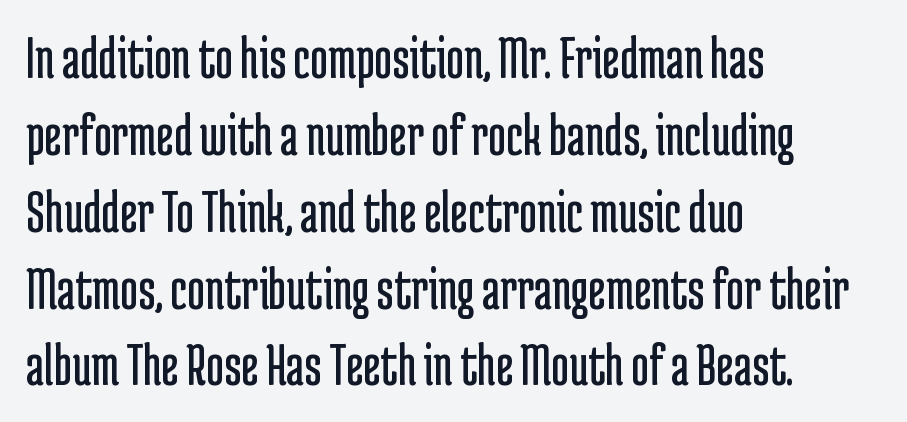
Honestly, there is no underline to notice here at all. On a weight scale, this lands at 450 or below. The rendering uses a moderate line-height, typical for paragraphs. Vertical strokes here are truly vertical. Look at the bottom of the vertical strokes: they stop flat, with no serifs. Horizontally, the lines are justified to the leading edge only.
